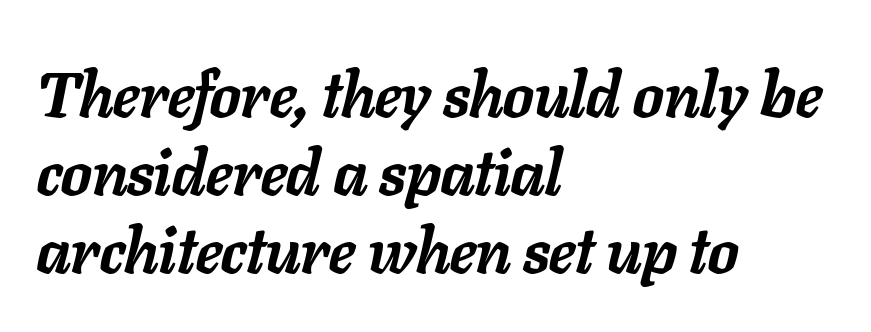
A dark, heavy texture on the line: the type is bold. Slant detected: the letters are inclined. Spacing verdict: proportional, widths tailored to each character. The lines in this sample share a left origin and differ only in where they stop.
